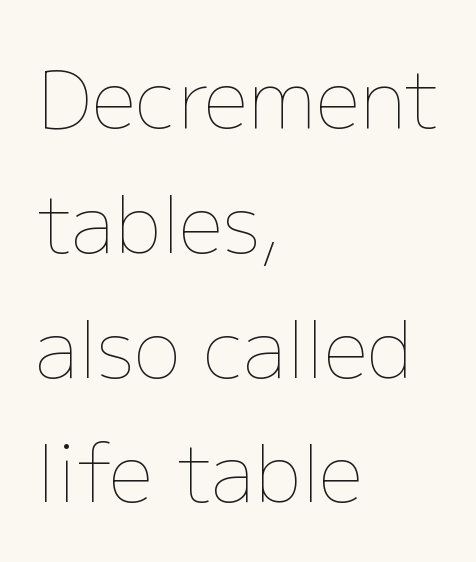
The image shows 79 px thin type, upright; set left-aligned, normal line spacing (1.58x), normal letter spacing, not underlined; low stroke contrast and a medium x-height.
